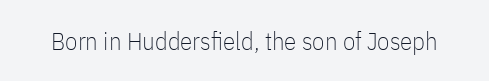
The image shows 25 px text type, upright; set normal letter spacing, not underlined.
